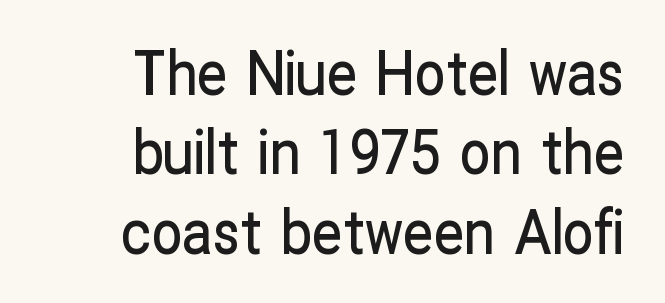
The image shows 61 px condensed sans-serif type, upright; set right-aligned, normal line spacing (1.3x), normal letter spacing, not underlined; low stroke contrast and a medium x-height.
